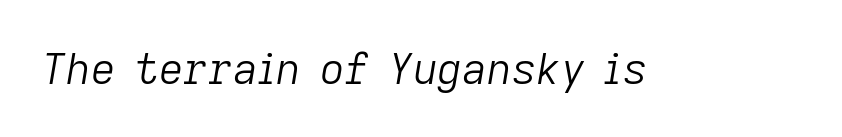
{"italic": "yes", "lean": "right", "slant_degrees": 9, "bold": "no", "weight": "light", "width": "normal", "stroke_contrast": "low", "x_height": "medium", "monospaced": "no", "underline": "no", "letter_spacing": "normal", "letter_spacing_em": 0.0, "glyph_px": 43}
